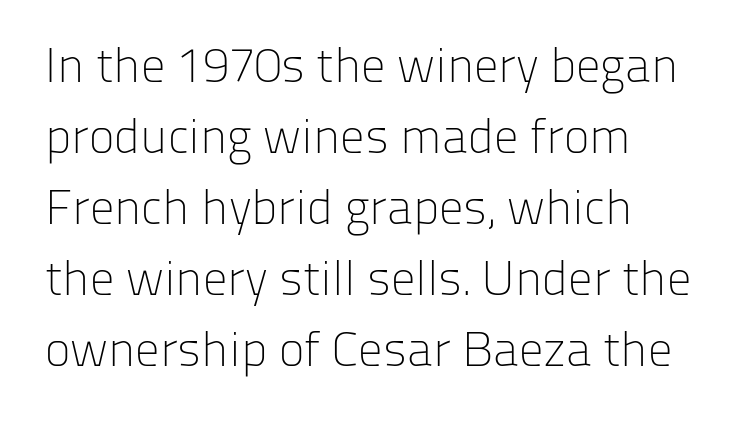
{"serif": "no", "italic": "no", "bold": "no", "weight": "light", "width": "normal", "stroke_contrast": "low", "x_height": "medium", "monospaced": "no", "underline": "no", "align": "left", "line_spacing": "normal", "line_spacing_ratio": 1.45, "letter_spacing": "normal", "letter_spacing_em": 0.0, "glyph_px": 49}
